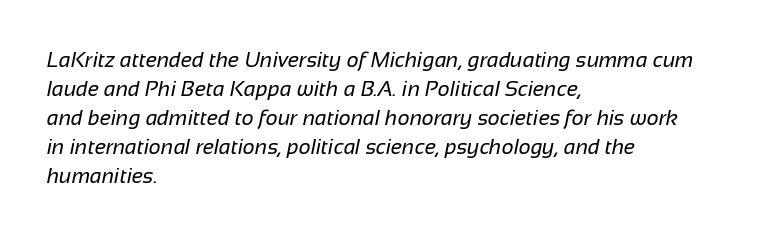
The image shows 21 px text type; set left-aligned, normal line spacing (1.38x), normal letter spacing, not underlined.
